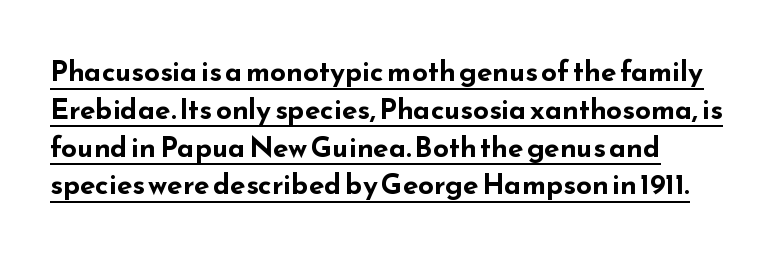
{"serif": "no", "italic": "no", "bold": "yes", "weight": "bold", "width": "wide", "stroke_contrast": "low", "x_height": "small", "monospaced": "no", "underline": "yes", "align": "left", "line_spacing": "normal", "line_spacing_ratio": 1.35, "letter_spacing": "normal", "letter_spacing_em": 0.0, "glyph_px": 28}
